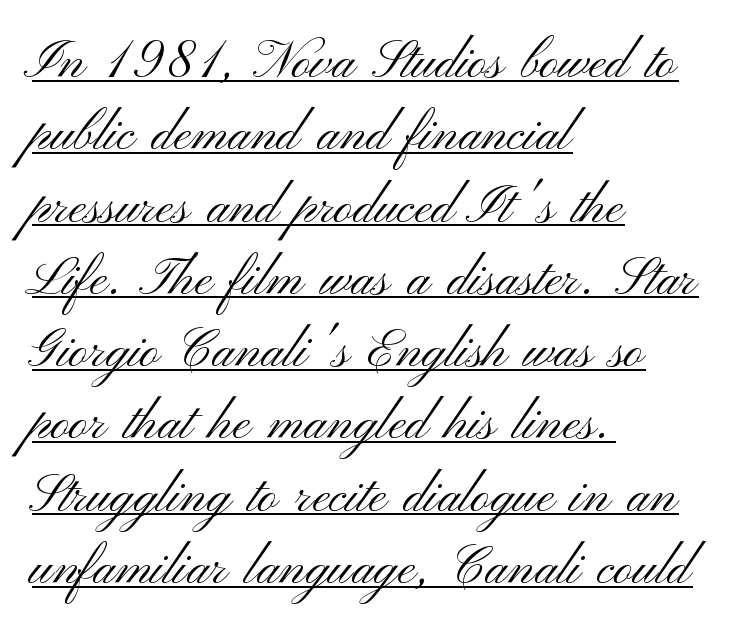
The letters advance in unequal steps, a hallmark of proportional type. Left-aligned paragraph, ragged on the right. Vertical spacing — default. Classification — sans serif.
